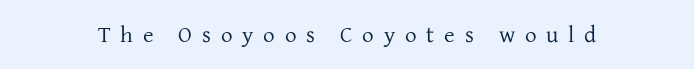
Q: Is the text bold? A: No.
Q: Is the text italic (slanted)? A: No, it is upright.
Q: Is the text underlined? A: No.
Q: Is the spacing between letters normal or unusually wide? A: Unusually wide.
